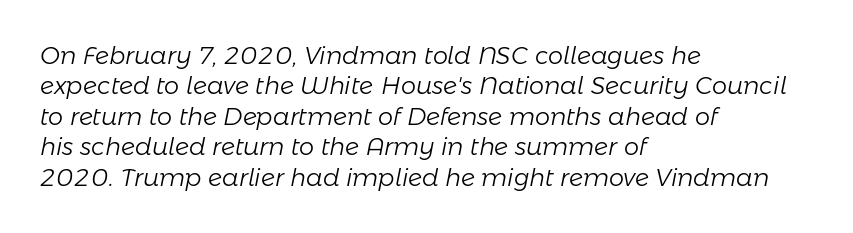
{"italic": "yes", "lean": "right", "slant_degrees": 11, "bold": "no", "underline": "no", "align": "left", "line_spacing": "normal", "line_spacing_ratio": 1.27, "letter_spacing": "normal", "letter_spacing_em": 0.0, "glyph_px": 24}
